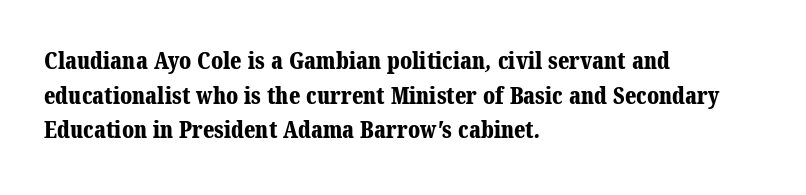
{"bold": "yes", "underline": "no", "align": "left", "line_spacing": "normal", "line_spacing_ratio": 1.51, "letter_spacing": "normal", "letter_spacing_em": 0.0, "glyph_px": 23}
